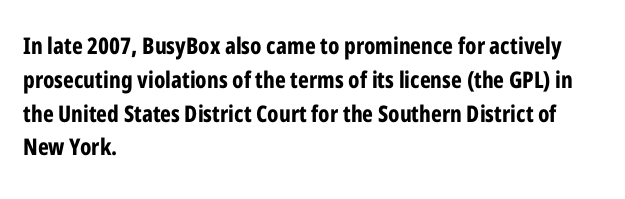
{"italic": "no", "bold": "yes", "underline": "no", "align": "left", "line_spacing": "normal", "line_spacing_ratio": 1.47, "letter_spacing": "normal", "letter_spacing_em": 0.0, "glyph_px": 23}
